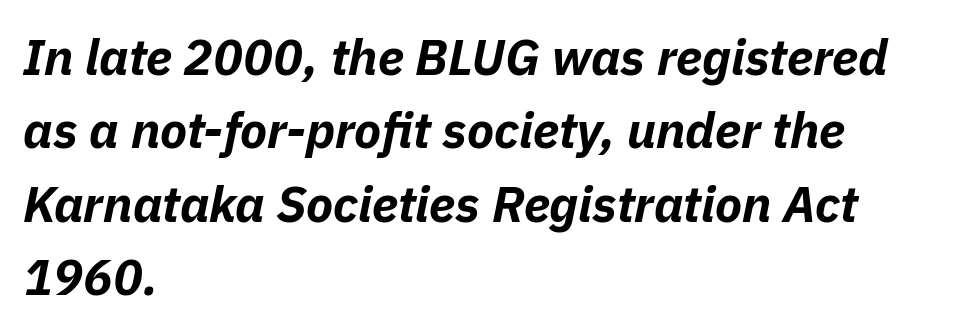
{"italic": "yes", "lean": "right", "slant_degrees": 11, "bold": "yes", "weight": "bold", "width": "normal", "stroke_contrast": "low", "x_height": "medium", "monospaced": "no", "underline": "no", "align": "left", "line_spacing": "normal", "line_spacing_ratio": 1.47, "letter_spacing": "normal", "letter_spacing_em": 0.0, "glyph_px": 50}
